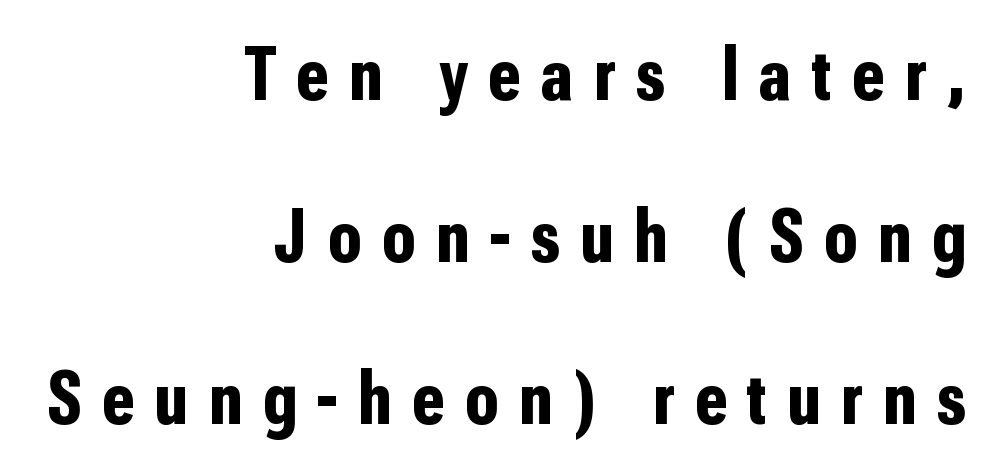
{"serif": "no", "italic": "no", "bold": "yes", "weight": "bold", "width": "condensed", "stroke_contrast": "low", "x_height": "medium", "monospaced": "no", "underline": "no", "align": "right", "line_spacing": "loose", "line_spacing_ratio": 2.13, "letter_spacing": "wide", "letter_spacing_em": 0.27, "glyph_px": 76}
